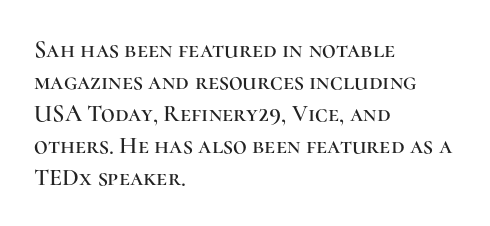
No italicization has been applied; the sample stays upright. The vertical gap from one line to the next is medium. Standard letterfit; no display-style spreading of the glyphs. The passage is arranged the way most books set body copy — flush left. Rule under the text: the space is simply empty.
